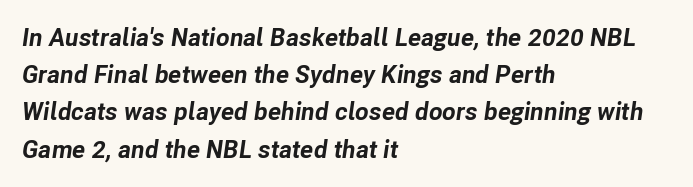
Q: Is the text bold? A: Yes.
Q: Is the text italic (slanted)? A: Yes, it leans right by about 8 degrees.
Q: Is the text underlined? A: No.
Q: How is the paragraph aligned? A: Left-aligned.
Q: Is the spacing between letters normal or unusually wide? A: Normal.
Q: Is the spacing between lines tight, normal or loose? A: Normal.
